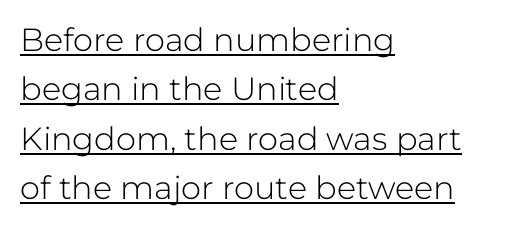
{"serif": "no", "italic": "no", "bold": "no", "weight": "light", "width": "normal", "stroke_contrast": "low", "x_height": "medium", "monospaced": "no", "underline": "yes", "align": "left", "line_spacing": "normal", "line_spacing_ratio": 1.54, "letter_spacing": "normal", "letter_spacing_em": 0.0, "glyph_px": 32}
